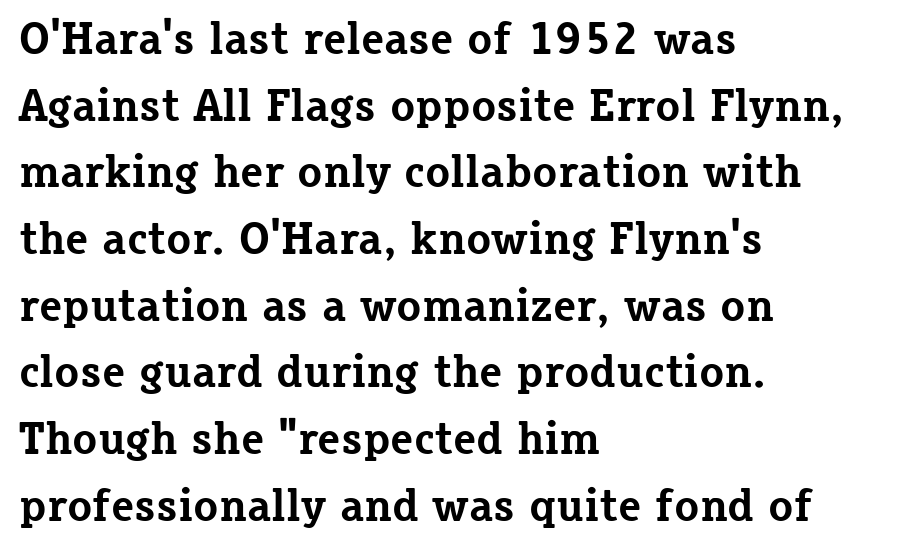
Observe the ordinary spacing: letters are neighbours, not strangers. Characters remain perfectly vertical along every line. Reading down the block, your eye returns to a fixed left position each line. Unlike a clean sans, this face finishes its strokes with serifs. The vertical gap from one line to the next is medium. You'd pick this weight for a headline — it's a proper bold.
